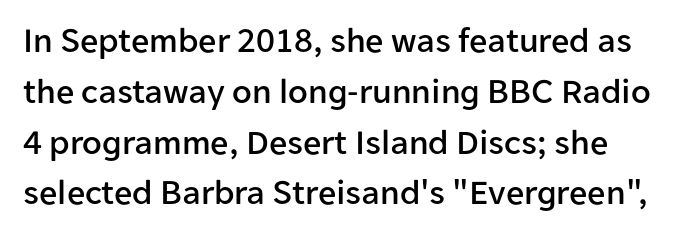
Baseline-to-baseline distance is the conventional proportion of letter height. Descenders are the only things crossing below the line. Spacing between characters is what you'd get straight out of the box. Here the designer chose a conventional face with non-uniform glyph widths. You can tell from the bare stems that sans-serif type was used.
